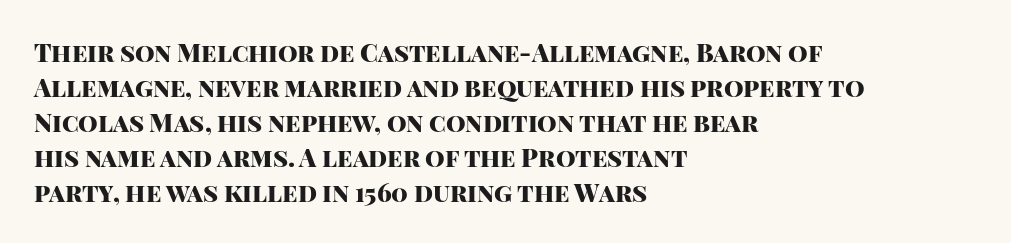
{"italic": "no", "bold": "yes", "underline": "no", "align": "left", "line_spacing": "normal", "line_spacing_ratio": 1.4, "letter_spacing": "normal", "letter_spacing_em": 0.0, "glyph_px": 25}
